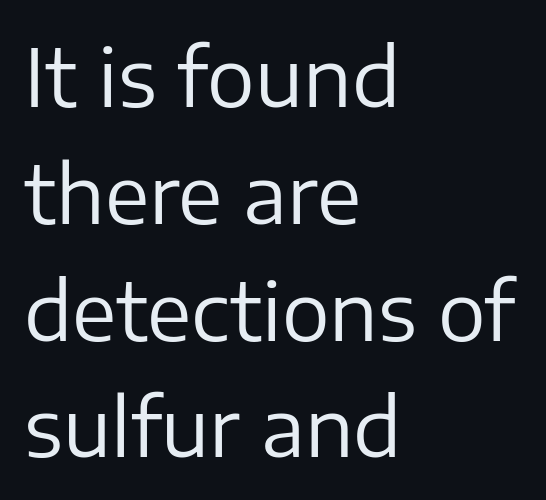
Proportional: the letters do not fall into vertical columns. Inter-character spacing is left at the font's built-in metrics. Ink coverage per letter is moderate at most. The passage shown is not underscored anywhere. Nothing sits at the stroke ends, so this counts as sans-serif.
